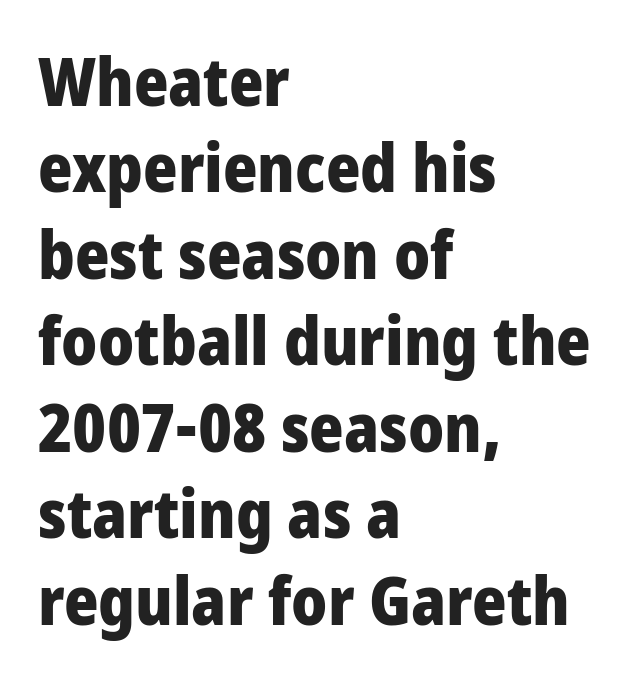
The image shows 66 px heavy, condensed sans-serif type, upright; set left-aligned, normal line spacing (1.31x), normal letter spacing, not underlined; low stroke contrast and a large x-height.
